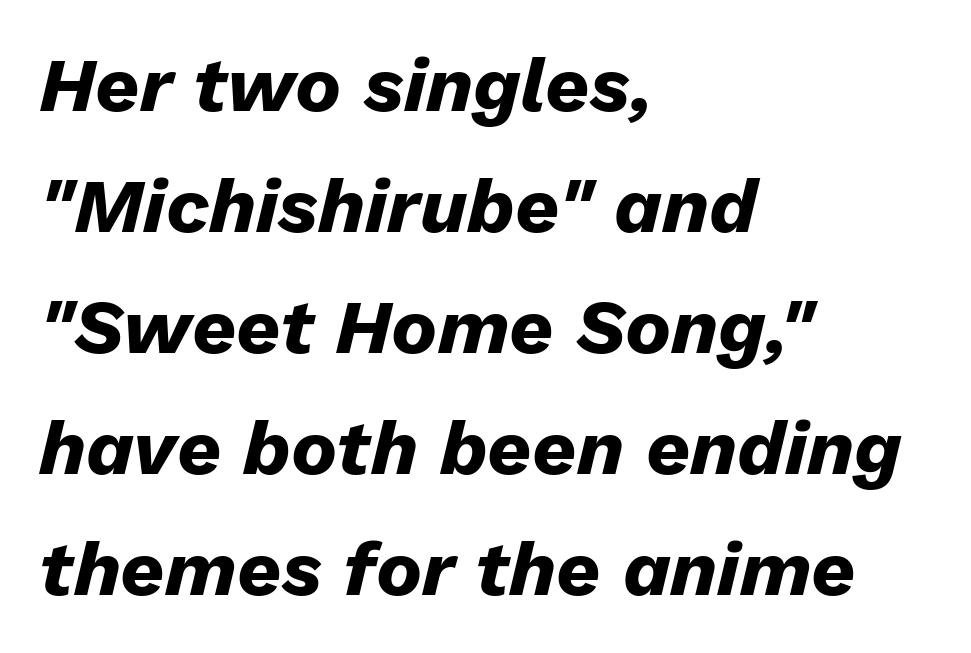
{"italic": "yes", "lean": "right", "slant_degrees": 13, "bold": "yes", "weight": "heavy", "width": "normal", "stroke_contrast": "low", "x_height": "medium", "monospaced": "no", "underline": "no", "align": "left", "line_spacing": "normal", "line_spacing_ratio": 1.57, "letter_spacing": "normal", "letter_spacing_em": 0.0, "glyph_px": 77}
